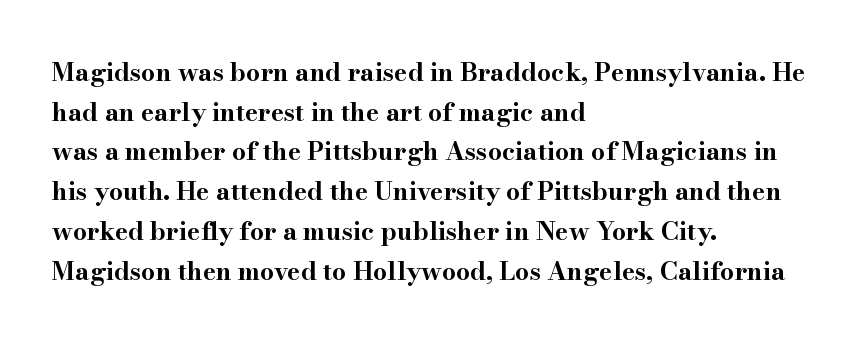
The words here are not underlined. Glyph-to-glyph distance matches everyday printed text. The rows are spaced the way most documents space them. The lettering holds an erect, upright posture throughout. Heavy-handed strokes throughout: this text is bold. Which margin do the lines hug? The left one — the right edge is uneven.
